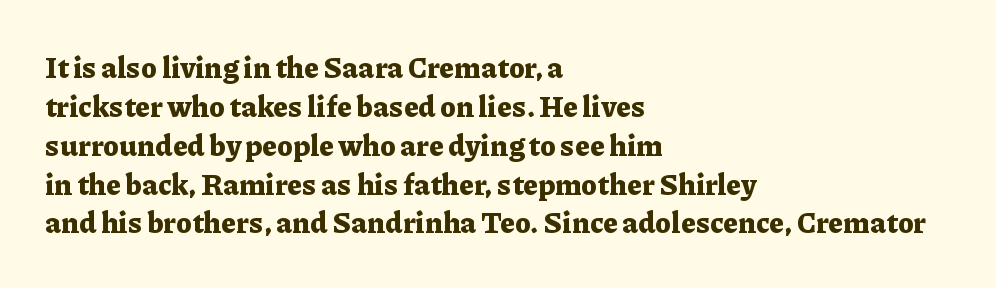
Q: Is the text bold? A: Yes.
Q: Is the text italic (slanted)? A: No, it is upright.
Q: Is the typeface a serif or a sans-serif typeface? A: Serif.
Q: Is the text underlined? A: No.
Q: How is the paragraph aligned? A: Left-aligned.
Q: Is the spacing between letters normal or unusually wide? A: Normal.
Q: Is the spacing between lines tight, normal or loose? A: Normal.
Q: Width (condensed, normal, or wide)? A: Normal.
Q: Stroke contrast? A: Low.
Q: x-height? A: Medium.
Q: Monospaced? A: No.
